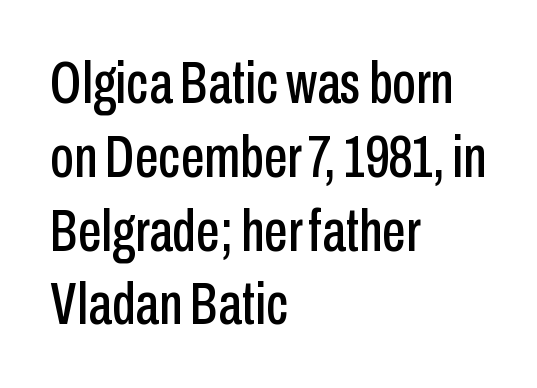
{"serif": "no", "italic": "no", "width": "condensed", "stroke_contrast": "low", "x_height": "medium", "monospaced": "no", "underline": "no", "align": "left", "line_spacing_ratio": 1.23, "letter_spacing": "normal", "letter_spacing_em": 0.0, "glyph_px": 60}
